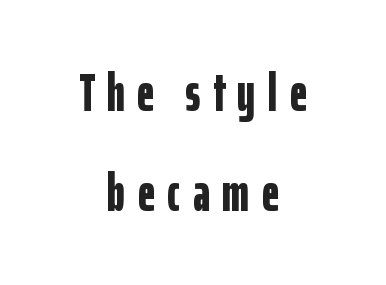
Line starts and ends both wander, symmetrically. Nobody drew a line under any word here. In terms of posture, this sample is upright. The horizontal fit of the characters is loose and conspicuously gappy. The rendering shows plain stroke endings on the letterforms — a sans-serif design.
